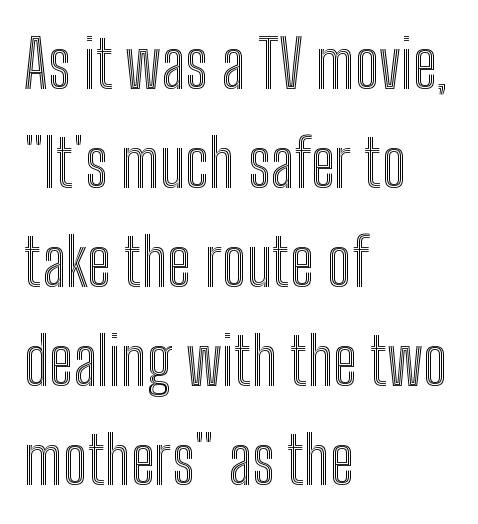
The image shows 66 px condensed type, upright; set left-aligned, normal line spacing (1.5x), normal letter spacing, not underlined; a medium x-height.
